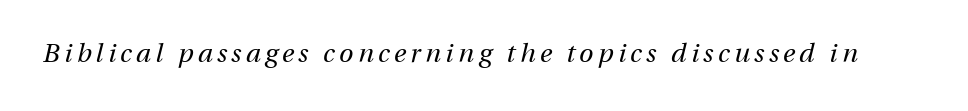
A bare baseline throughout the passage. The font's italic variant was chosen for this text. Stem width sits at or under what a default text font uses.
